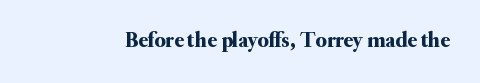
Tall strokes in this sample are plumb rather than angled. Short note: letters normally spaced. Lines of text with bare space underneath.
